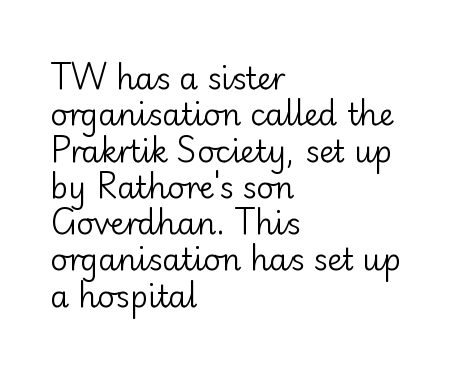
Do the characters align in a grid? No, the font is proportional. The lettering stays uniformly vertical, giving the passage a roman look. Unbolded letterforms with no extra heft. Alignment: flush left.
